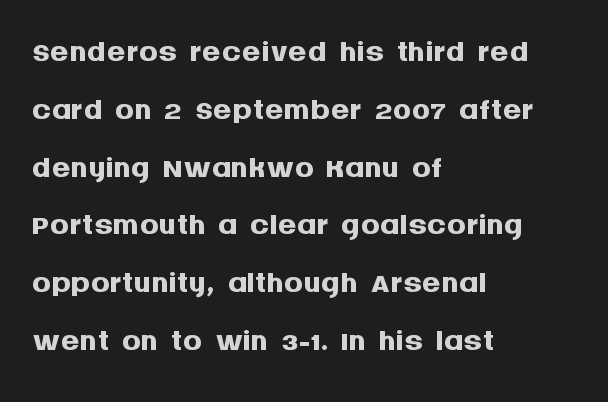
The image shows 47 px semibold sans-serif type, upright; set left-aligned, line spacing 1.23x, normal letter spacing, not underlined; medium stroke contrast and a large x-height.
